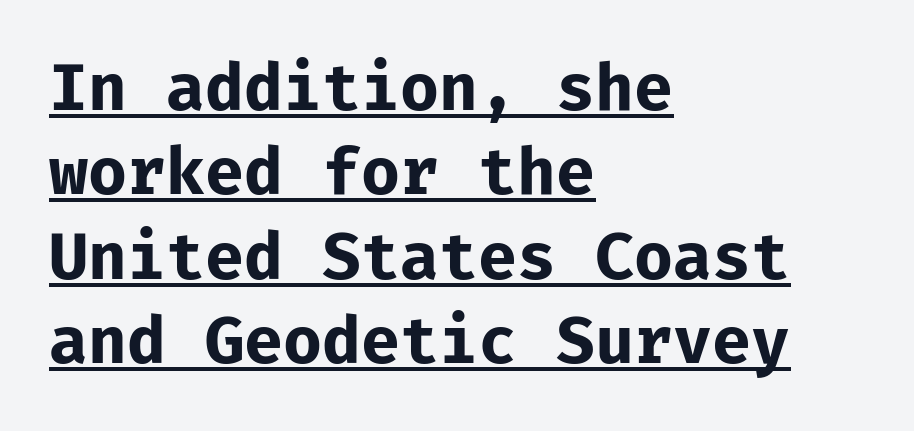
Line spacing here is normal. Where is the straight margin? On the left. The passage shown has conventional tracking throughout. Glance below the letters and you will spot a drawn line. Pretty heavy lettering here — definitely bold. A typesetter would call this monospace, since all characters share one set width.
